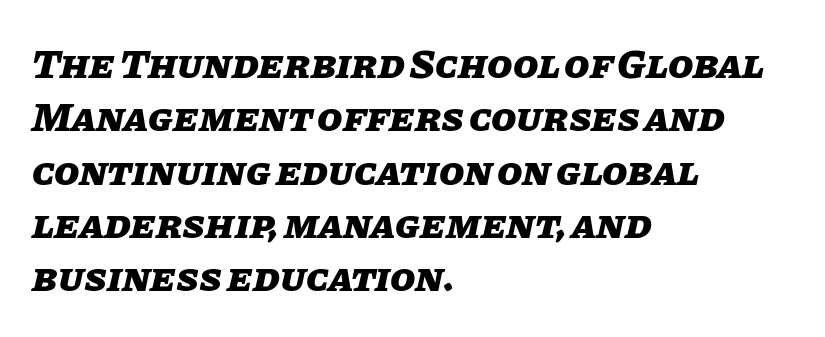
{"italic": "yes", "lean": "right", "slant_degrees": 11, "bold": "yes", "weight": "heavy", "width": "normal", "stroke_contrast": "low", "x_height": "large", "monospaced": "no", "underline": "no", "align": "left", "line_spacing": "normal", "line_spacing_ratio": 1.3, "letter_spacing": "normal", "letter_spacing_em": 0.0, "glyph_px": 41}
